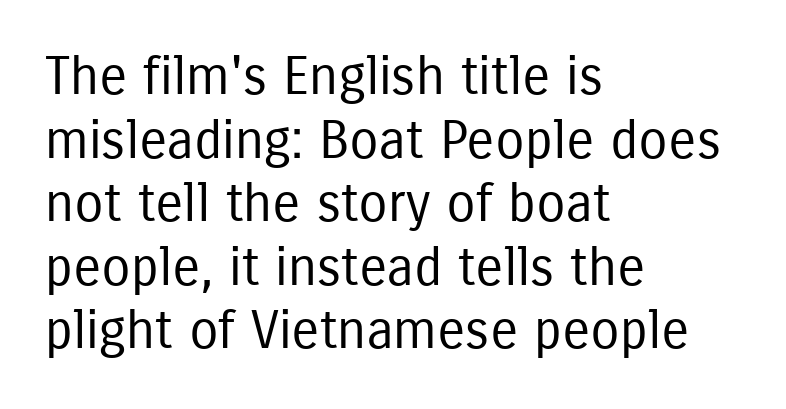
{"serif": "no", "italic": "no", "bold": "no", "weight": "regular", "width": "condensed", "stroke_contrast": "low", "x_height": "medium", "monospaced": "no", "underline": "no", "align": "left", "line_spacing_ratio": 1.2, "letter_spacing": "normal", "letter_spacing_em": 0.0, "glyph_px": 53}
